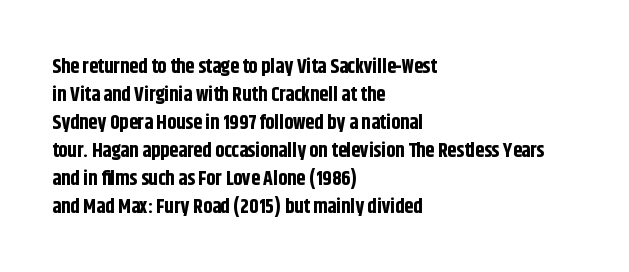
Its strokes are broad and dark, the hallmark of bold type. Plain, unruled lines of type. The paragraph shown leans on its left margin. Reading down the column, the eye jumps a familiar distance to each next line. Vertical strokes here are truly vertical.
